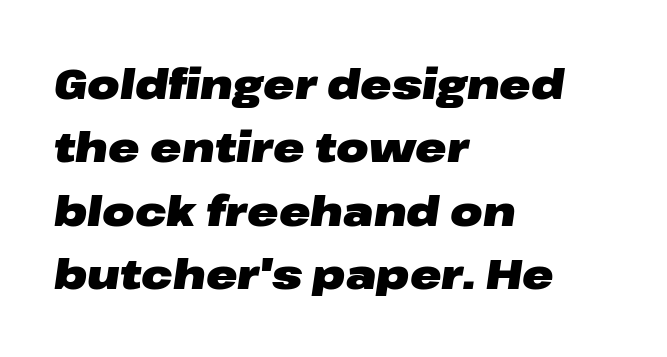
The image shows 42 px heavy, wide type, italic (leaning right); set left-aligned, normal line spacing (1.51x), normal letter spacing, not underlined; low stroke contrast and a medium x-height.
